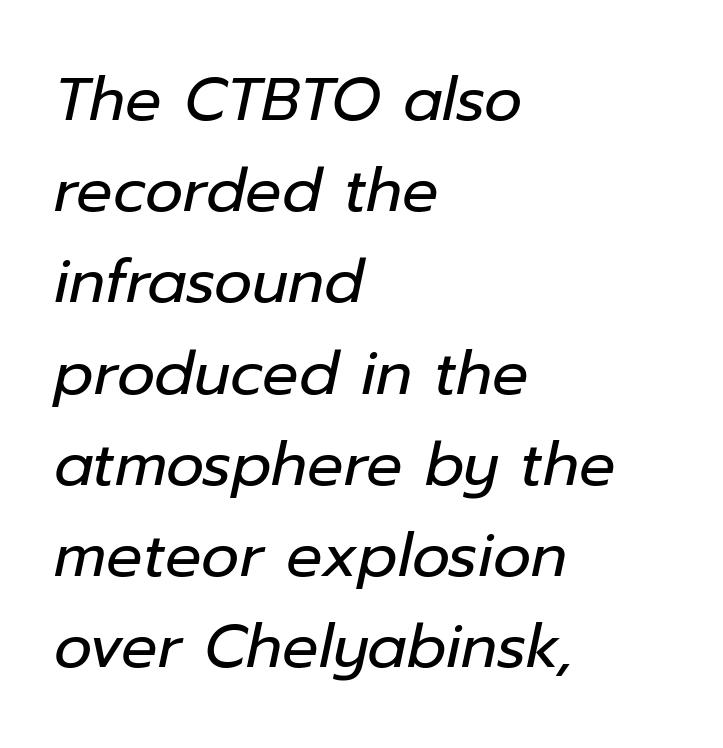
{"italic": "yes", "lean": "right", "slant_degrees": 12, "bold": "no", "weight": "regular", "width": "normal", "stroke_contrast": "low", "x_height": "medium", "monospaced": "no", "underline": "no", "align": "left", "line_spacing": "normal", "line_spacing_ratio": 1.52, "letter_spacing": "normal", "letter_spacing_em": 0.0, "glyph_px": 60}
